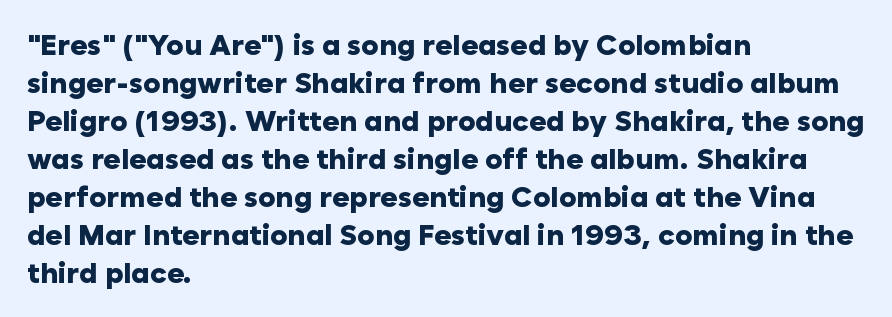
{"serif": "no", "italic": "no", "bold": "yes", "weight": "heavy", "width": "normal", "stroke_contrast": "low", "x_height": "medium", "monospaced": "no", "underline": "no", "align": "left", "line_spacing": "normal", "line_spacing_ratio": 1.31, "letter_spacing": "normal", "letter_spacing_em": 0.0, "glyph_px": 29}
